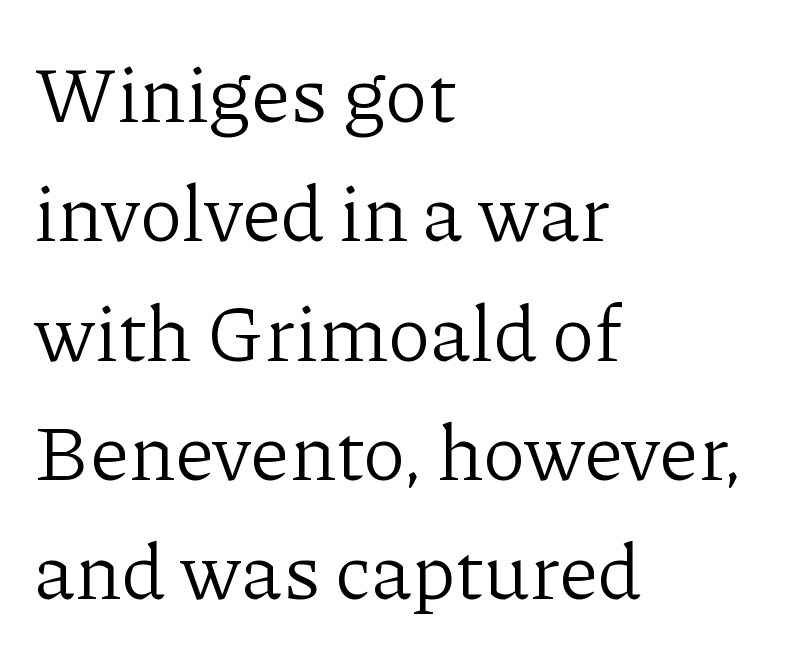
{"serif": "yes", "italic": "no", "bold": "no", "weight": "light", "width": "normal", "stroke_contrast": "low", "x_height": "medium", "monospaced": "no", "underline": "no", "align": "left", "line_spacing": "normal", "line_spacing_ratio": 1.51, "letter_spacing": "normal", "letter_spacing_em": 0.0, "glyph_px": 79}
